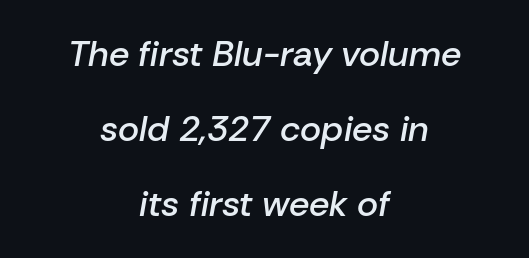
Do the characters align in a grid? No, the font is proportional. The rag falls on both sides of this text block equally. Anything drawn beneath the words? Only blank space. How heavy is the stroke? Medium-heavy — a semibold, shy of bold. Notice the wide empty band between every row — that's loose leading. Italic: yes, the glyphs are oblique.
